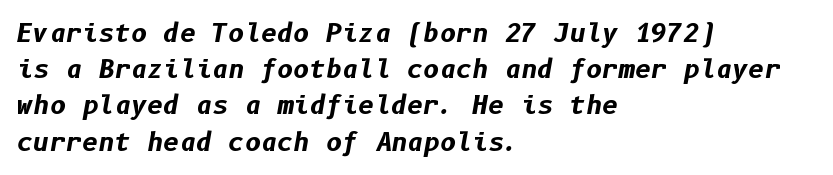
Q: Is the text bold? A: Yes.
Q: Is the text italic (slanted)? A: Yes, it leans right by about 10 degrees.
Q: Is the text underlined? A: No.
Q: How is the paragraph aligned? A: Left-aligned.
Q: Is the spacing between letters normal or unusually wide? A: Normal.
Q: Is the spacing between lines tight, normal or loose? A: Normal.
